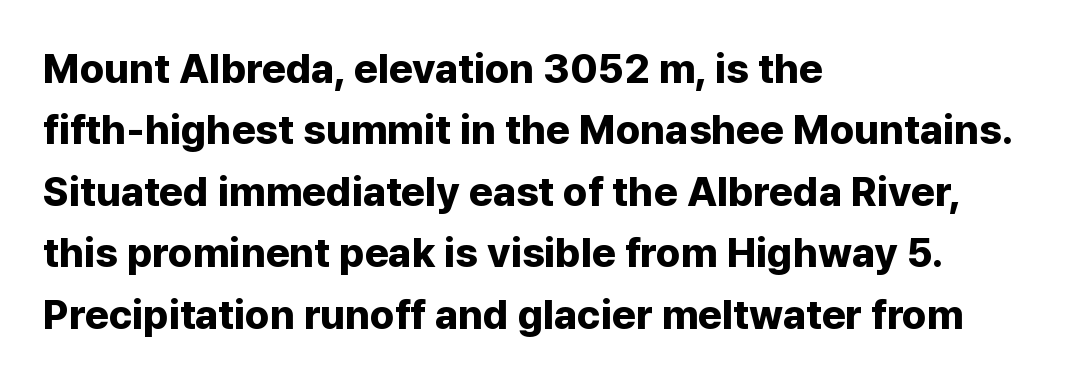
The image shows 41 px bold sans-serif type, upright; set left-aligned, normal line spacing (1.5x), normal letter spacing, not underlined; low stroke contrast and a medium x-height.
